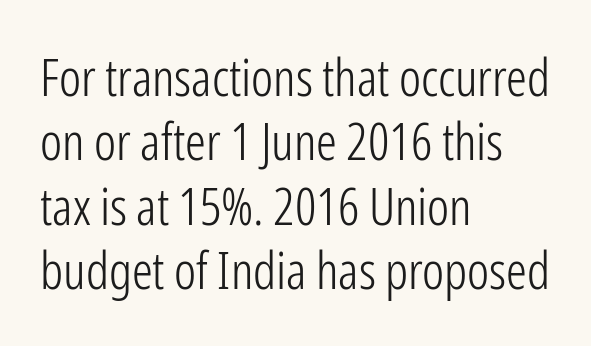
The image shows 52 px light, condensed sans-serif type, upright; set left-aligned, line spacing 1.24x, normal letter spacing, not underlined; low stroke contrast and a medium x-height.
